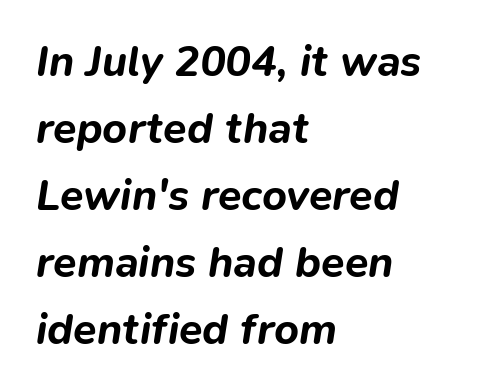
Q: Is the text bold? A: Yes.
Q: Is the text italic (slanted)? A: Yes, it leans right by about 9 degrees.
Q: Is the text underlined? A: No.
Q: How is the paragraph aligned? A: Left-aligned.
Q: Is the spacing between letters normal or unusually wide? A: Normal.
Q: Is the spacing between lines tight, normal or loose? A: Normal.
Q: Width (condensed, normal, or wide)? A: Normal.
Q: Stroke contrast? A: Low.
Q: x-height? A: Medium.
Q: Monospaced? A: No.
